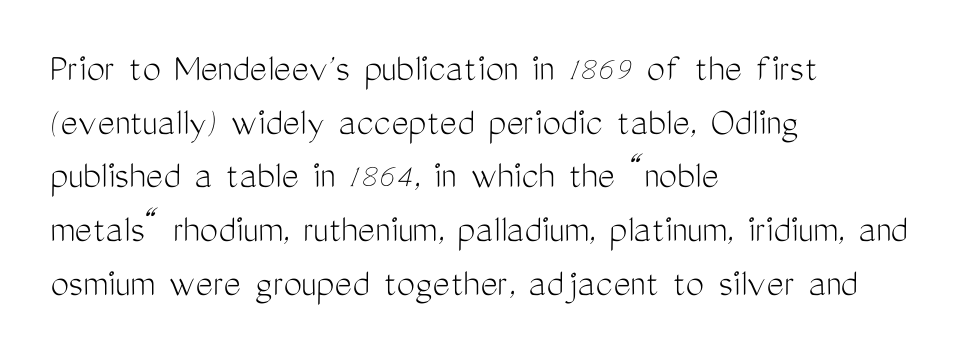
Character widths vary here, with narrow letters taking less room than wide ones. This is not heavy type; no bold has been used. The letters stand straight up with perfectly vertical stems. Vertical spacing — default. The line texture is even and compact thanks to regular tracking. The rendering shows plain stroke endings on the letterforms — a sans-serif design.
